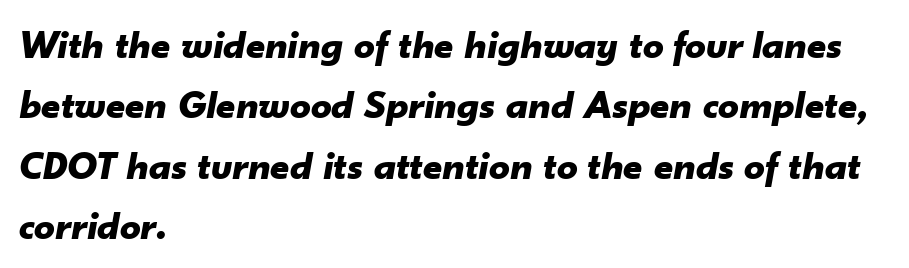
{"italic": "yes", "lean": "right", "slant_degrees": 10, "bold": "yes", "weight": "bold", "width": "normal", "stroke_contrast": "low", "x_height": "small", "monospaced": "no", "underline": "no", "align": "left", "line_spacing": "normal", "line_spacing_ratio": 1.47, "letter_spacing": "normal", "letter_spacing_em": 0.0, "glyph_px": 41}
